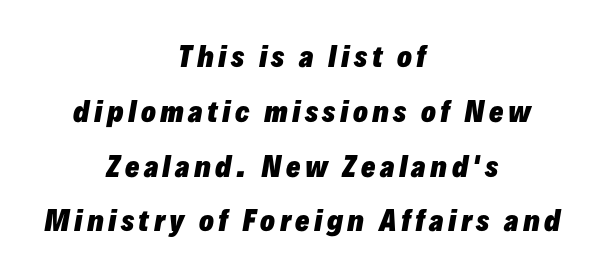
The space beneath each line is pristine and unruled. Horizontal alignment here is central, giving a formal, balanced look. Slanted lettering throughout. One glance says open: line gaps are wider than usual.
